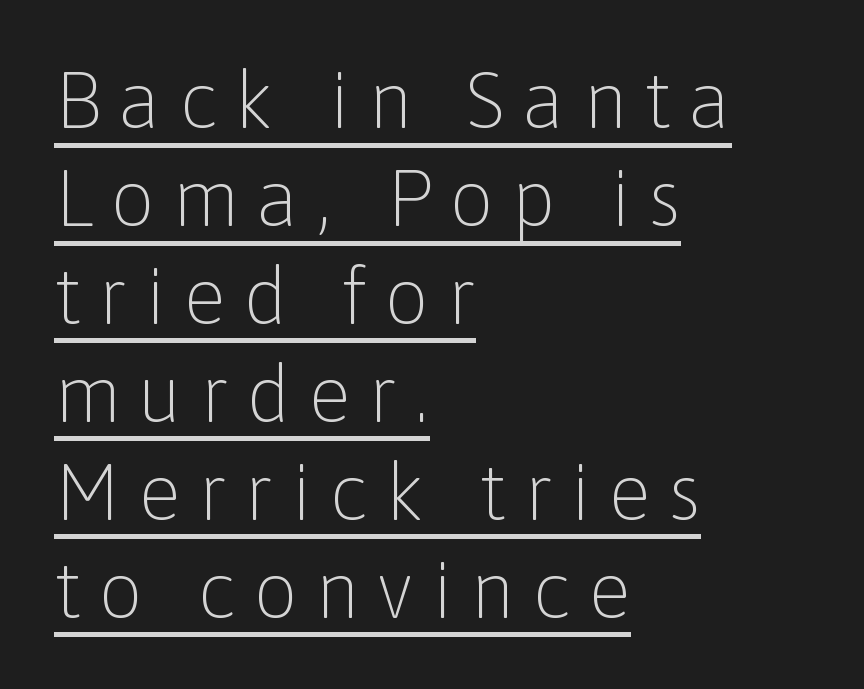
Ascenders rise straight up at ninety degrees. Emphasis is given by a line drawn under the lettering. The typesetting does not lean heavy: it is not bold. No feet cap the strokes, marking this as sans-serif type. Visually the block forms a straight wall on the left and a jagged coastline on the right.
